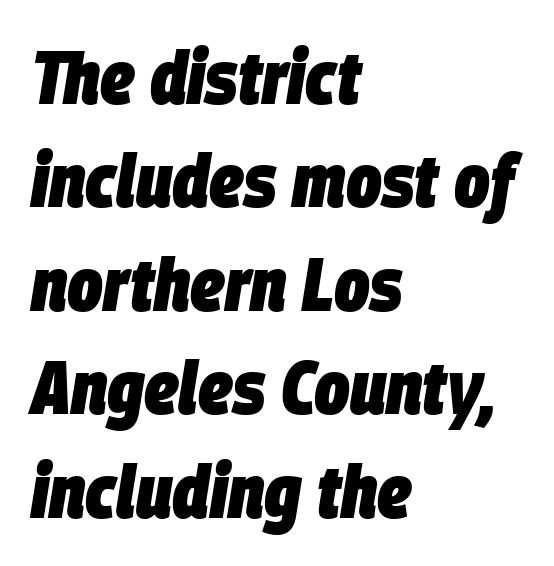
{"italic": "yes", "lean": "right", "slant_degrees": 9, "bold": "yes", "weight": "heavy", "width": "condensed", "stroke_contrast": "low", "x_height": "large", "monospaced": "no", "underline": "no", "align": "left", "line_spacing": "normal", "line_spacing_ratio": 1.38, "letter_spacing": "normal", "letter_spacing_em": 0.0, "glyph_px": 75}
